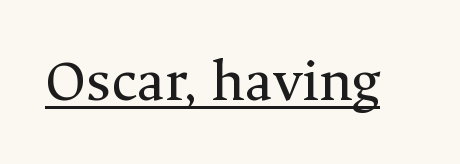
{"serif": "yes", "italic": "no", "bold": "no", "weight": "regular", "width": "normal", "stroke_contrast": "medium", "x_height": "medium", "monospaced": "no", "underline": "yes", "letter_spacing": "normal", "letter_spacing_em": 0.0, "glyph_px": 61}
